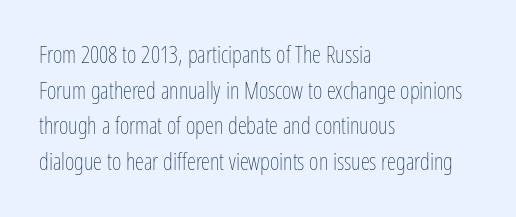
The image shows 23 px text type, upright; set left-aligned, normal line spacing (1.55x), normal letter spacing, not underlined.
